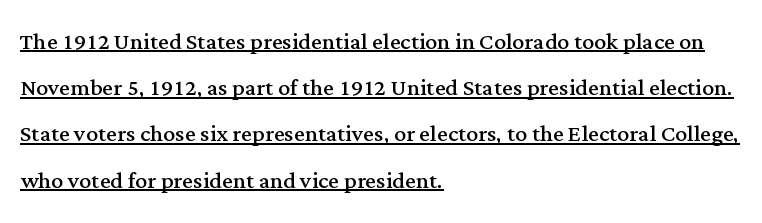
Q: Is the text bold? A: No.
Q: Is the text italic (slanted)? A: No, it is upright.
Q: Is the typeface a serif or a sans-serif typeface? A: Serif.
Q: Is the text underlined? A: Yes.
Q: How is the paragraph aligned? A: Left-aligned.
Q: Is the spacing between letters normal or unusually wide? A: Normal.
Q: Is the spacing between lines tight, normal or loose? A: Normal.
Q: Width (condensed, normal, or wide)? A: Normal.
Q: Stroke contrast? A: Medium.
Q: x-height? A: Medium.
Q: Monospaced? A: No.
